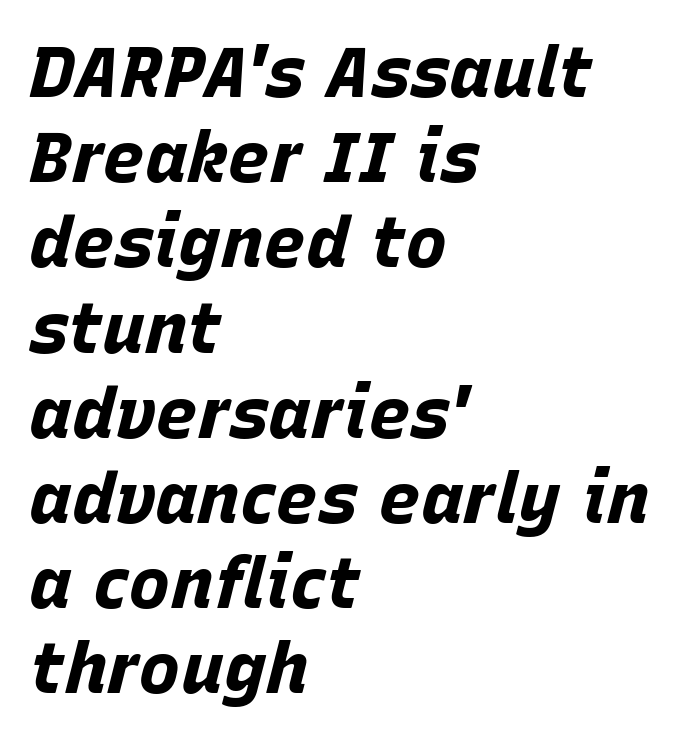
{"italic": "yes", "lean": "right", "slant_degrees": 15, "bold": "yes", "weight": "bold", "width": "normal", "stroke_contrast": "low", "x_height": "large", "monospaced": "no", "underline": "no", "align": "left", "line_spacing_ratio": 1.2, "letter_spacing": "normal", "letter_spacing_em": 0.0, "glyph_px": 71}
